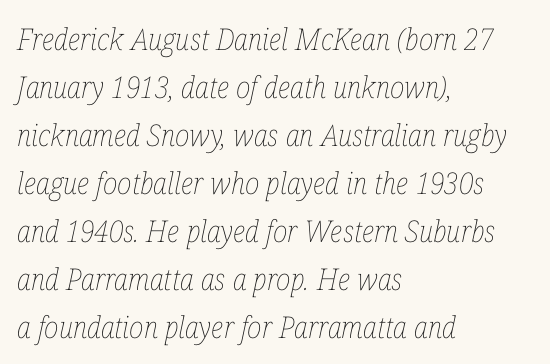
{"italic": "yes", "lean": "right", "slant_degrees": 12, "bold": "no", "weight": "thin", "width": "condensed", "stroke_contrast": "low", "x_height": "medium", "monospaced": "no", "underline": "no", "align": "left", "line_spacing": "normal", "line_spacing_ratio": 1.6, "letter_spacing": "normal", "letter_spacing_em": 0.0, "glyph_px": 30}
